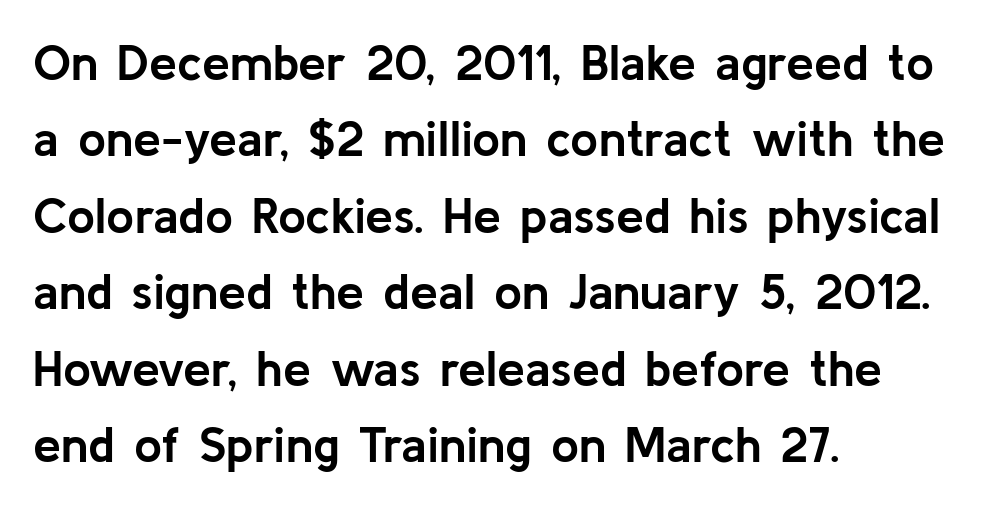
{"serif": "no", "italic": "no", "bold": "yes", "weight": "semibold", "width": "normal", "stroke_contrast": "low", "x_height": "medium", "monospaced": "no", "underline": "no", "align": "left", "line_spacing": "normal", "line_spacing_ratio": 1.53, "letter_spacing": "normal", "letter_spacing_em": 0.0, "glyph_px": 50}
